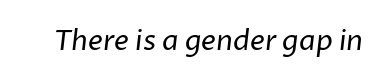
Q: Is the text bold? A: No.
Q: Is the typeface a serif or a sans-serif typeface? A: Sans-serif.
Q: Is the text underlined? A: No.
Q: Is the spacing between letters normal or unusually wide? A: Normal.
Q: Width (condensed, normal, or wide)? A: Normal.
Q: Stroke contrast? A: Low.
Q: x-height? A: Medium.
Q: Monospaced? A: No.
